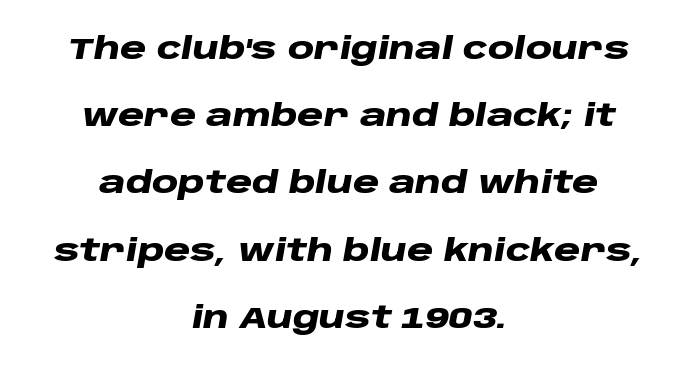
{"italic": "yes", "lean": "right", "slant_degrees": 10, "bold": "yes", "weight": "heavy", "width": "wide", "stroke_contrast": "low", "x_height": "large", "monospaced": "no", "underline": "no", "align": "center", "line_spacing": "loose", "line_spacing_ratio": 2.24, "letter_spacing": "normal", "letter_spacing_em": 0.0, "glyph_px": 30}
